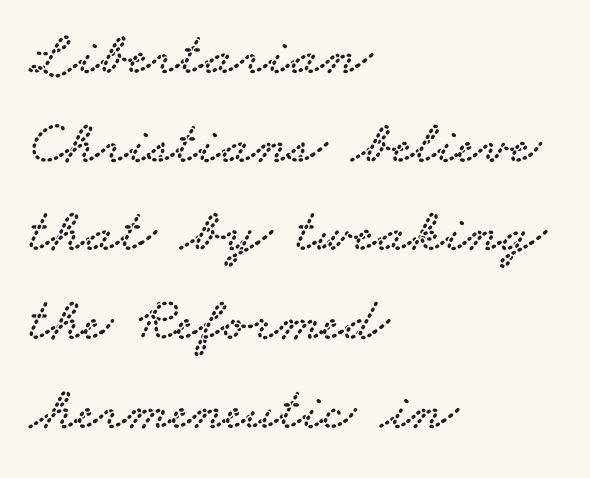
Is the block centered? No — it sits flush against the left margin. The glyphs in this specimen are seriffed. The space between consecutive lines is moderate. The line texture is even and compact thanks to regular tracking.
